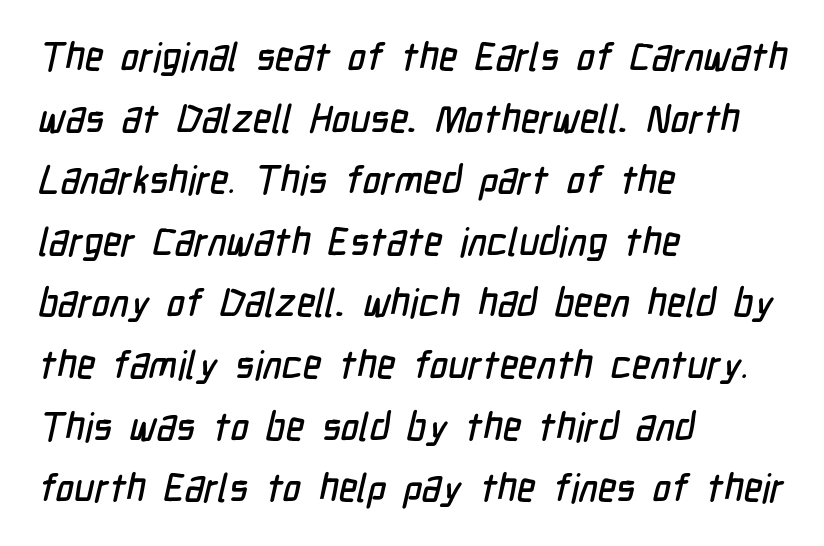
{"serif": "no", "width": "condensed", "stroke_contrast": "low", "x_height": "medium", "monospaced": "no", "underline": "no", "align": "left", "line_spacing": "normal", "line_spacing_ratio": 1.58, "letter_spacing": "normal", "letter_spacing_em": 0.0, "glyph_px": 39}
